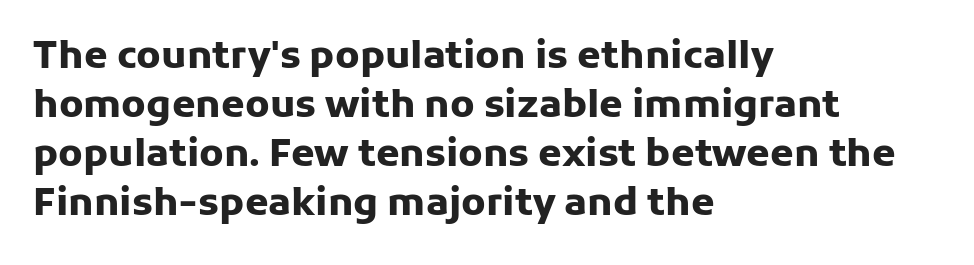
The image shows 38 px heavy sans-serif type, upright; set left-aligned, normal line spacing (1.29x), normal letter spacing, not underlined; low stroke contrast and a medium x-height.
